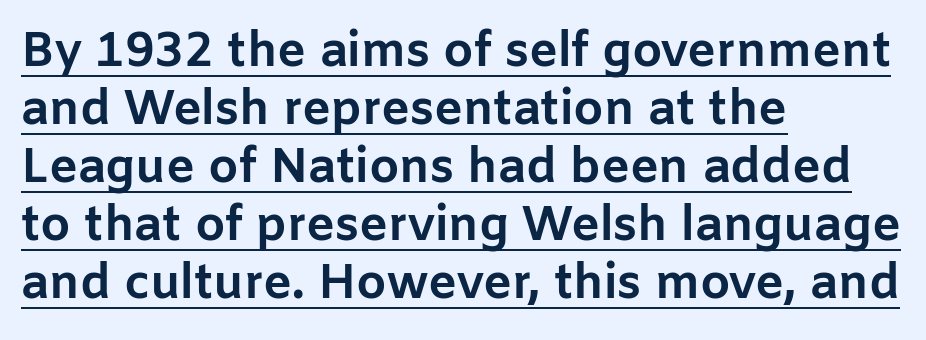
You could not count columns in this text — the font is proportionally spaced. Characters follow at the spacing the type designer built in. Typesetter's note: full bold, strokes at maximum text heaviness. Regarding serifs, this sample does without them. The rendered words wear a rule along their underside.
